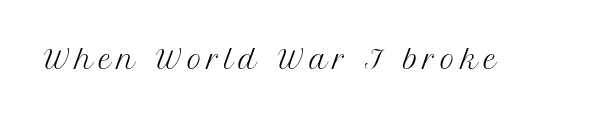
The image shows 25 px text type; set unusually wide letter spacing (+0.22 em), not underlined.
